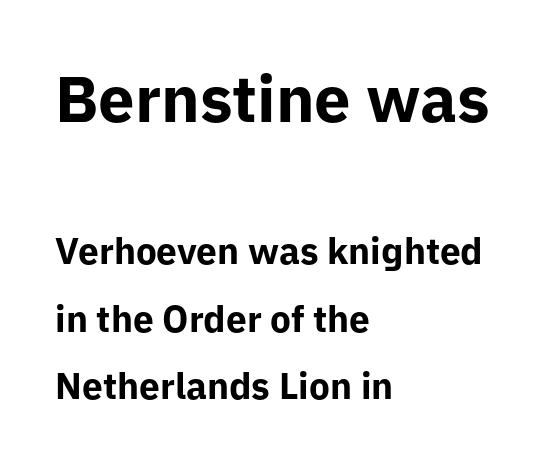
The image shows 65 px bold sans-serif type, upright; set left-aligned, line spacing 1.83x, normal letter spacing, not underlined; the first (top) block is 1.76x larger; low stroke contrast and a medium x-height.
